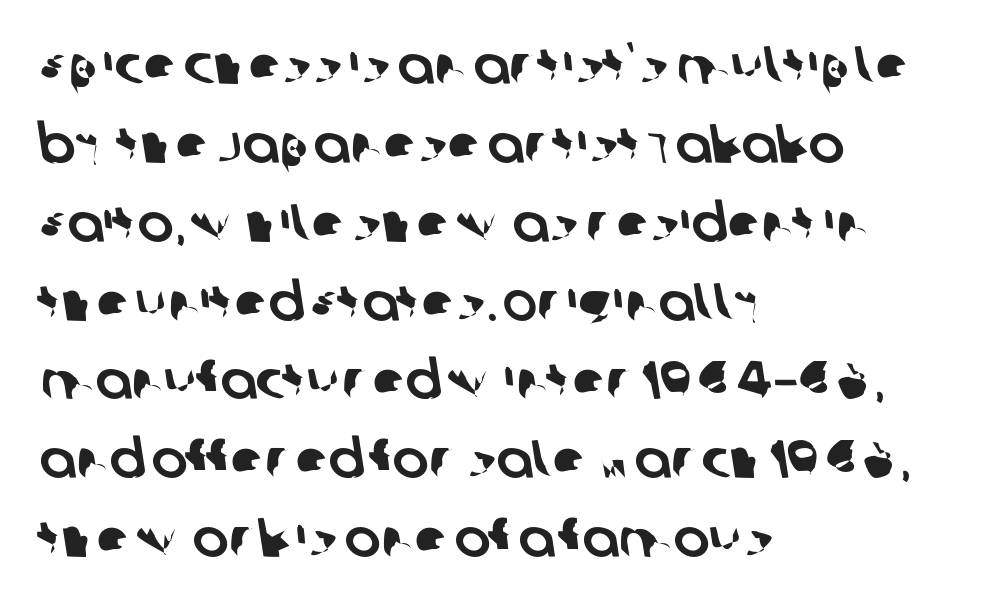
The image shows 54 px sans-serif type; set left-aligned, normal line spacing (1.46x), normal letter spacing, not underlined; low stroke contrast and a large x-height.
